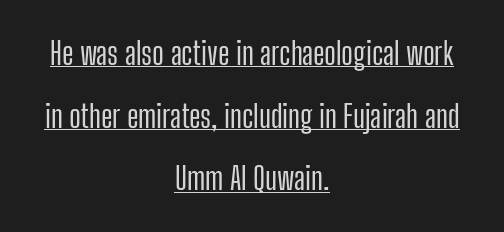
{"serif": "no", "italic": "no", "width": "condensed", "stroke_contrast": "low", "x_height": "medium", "monospaced": "no", "underline": "yes", "align": "center", "line_spacing": "loose", "line_spacing_ratio": 2.02, "letter_spacing": "normal", "letter_spacing_em": 0.0, "glyph_px": 31}
